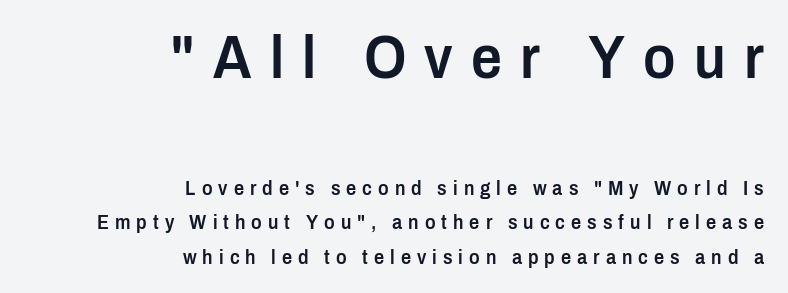
Q: Is the text bold? A: Semi-bold.
Q: Is the text italic (slanted)? A: No, it is upright.
Q: Is the typeface a serif or a sans-serif typeface? A: Sans-serif.
Q: Is the text underlined? A: No.
Q: How is the paragraph aligned? A: Right-aligned.
Q: Is the spacing between letters normal or unusually wide? A: Unusually wide.
Q: Which block of text is set in a larger size, the first (top) or the second (bottom)? A: The first (top) one.
Q: Width (condensed, normal, or wide)? A: Condensed.
Q: Stroke contrast? A: Low.
Q: x-height? A: Medium.
Q: Monospaced? A: No.
